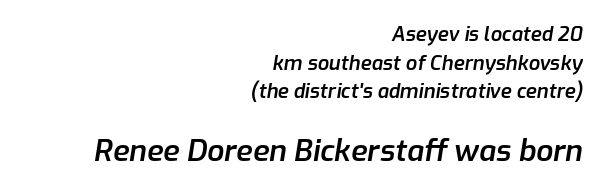
{"italic": "yes", "lean": "right", "slant_degrees": 9, "bold": "semi", "weight": "semibold", "width": "normal", "stroke_contrast": "low", "x_height": "medium", "monospaced": "no", "underline": "no", "align": "right", "line_spacing": "normal", "line_spacing_ratio": 1.43, "letter_spacing": "normal", "letter_spacing_em": 0.0, "larger_block": "second", "size_ratio": 1.5, "glyph_px": 30}
